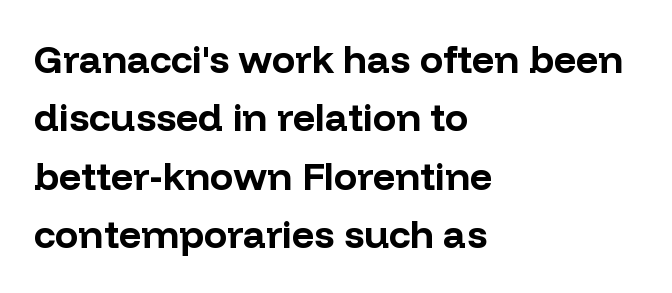
The image shows 39 px bold sans-serif type, upright; set left-aligned, normal line spacing (1.5x), normal letter spacing, not underlined; low stroke contrast and a medium x-height.
